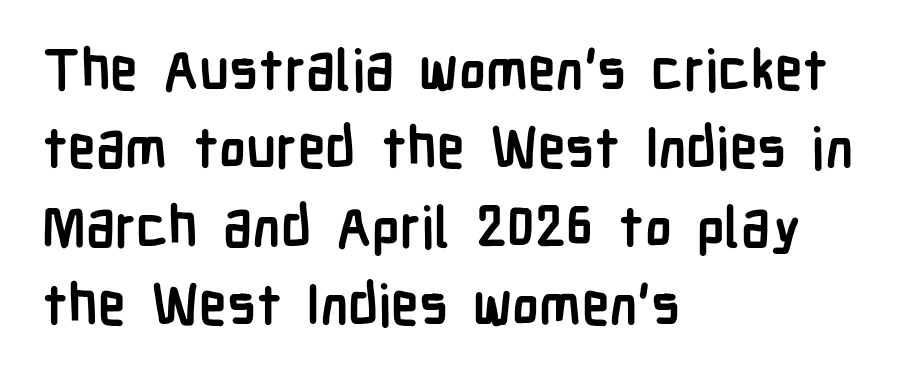
Reading down the block, your eye returns to a fixed left position each line. Spacing verdict: proportional, widths tailored to each character. Each new line begins a customary step beneath the previous one. The specimen reads as upright at a glance. I'd describe the lettering as bold — thick and assertive.
